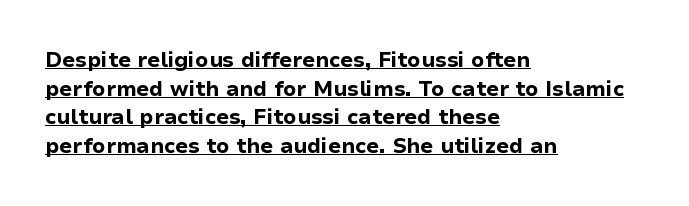
The image shows 21 px bold type, upright; set left-aligned, normal line spacing (1.36x), normal letter spacing, underlined.
